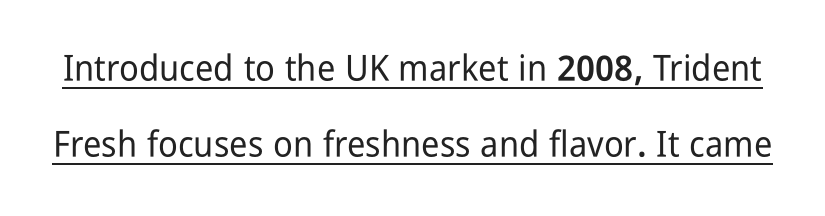
Q: Is the text italic (slanted)? A: No, it is upright.
Q: Is the typeface a serif or a sans-serif typeface? A: Sans-serif.
Q: Is the text underlined? A: Yes.
Q: Is the spacing between letters normal or unusually wide? A: Normal.
Q: Is the spacing between lines tight, normal or loose? A: Loose.
Q: Width (condensed, normal, or wide)? A: Condensed.
Q: Stroke contrast? A: Low.
Q: x-height? A: Medium.
Q: Monospaced? A: No.
